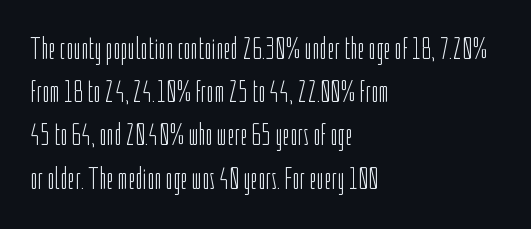
{"serif": "no", "italic": "no", "bold": "no", "weight": "light", "width": "condensed", "stroke_contrast": "low", "x_height": "medium", "monospaced": "no", "underline": "no", "align": "left", "line_spacing": "normal", "line_spacing_ratio": 1.35, "letter_spacing": "normal", "letter_spacing_em": 0.0, "glyph_px": 32}
